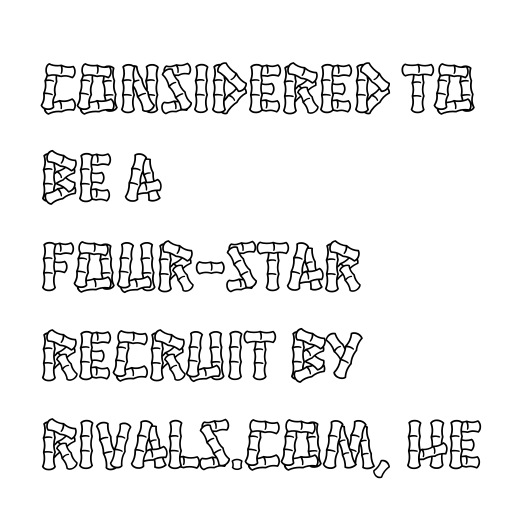
Underlining? Definitely not there. Do the characters align in a grid? No, the font is proportional. Line beginnings align vertically; line endings do not. Quick note: interline space is typical. The tracking reads as untouched default to a designer's eye. A roman cut, with each character standing at attention.
